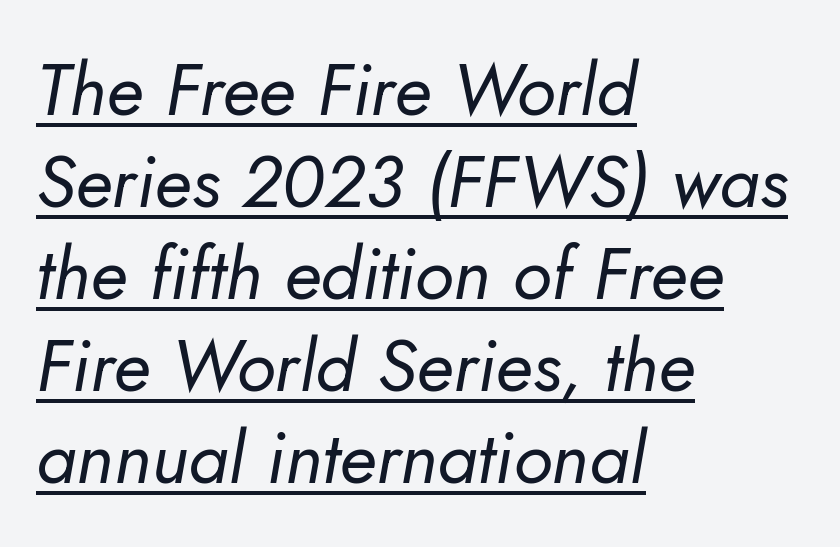
{"italic": "yes", "lean": "right", "slant_degrees": 5, "bold": "no", "weight": "regular", "width": "normal", "stroke_contrast": "low", "x_height": "small", "monospaced": "no", "underline": "yes", "align": "left", "line_spacing": "normal", "line_spacing_ratio": 1.26, "letter_spacing": "normal", "letter_spacing_em": 0.0, "glyph_px": 73}
